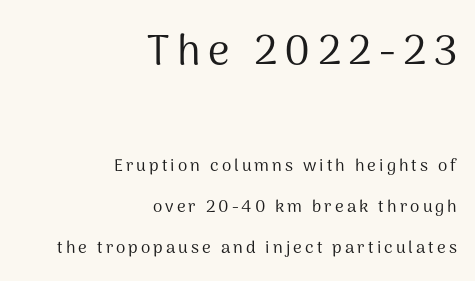
{"serif": "no", "italic": "no", "bold": "no", "weight": "regular", "width": "normal", "stroke_contrast": "medium", "x_height": "medium", "monospaced": "no", "underline": "no", "align": "right", "line_spacing": "loose", "line_spacing_ratio": 2.4, "larger_block": "first", "size_ratio": 2.47, "glyph_px": 42}
